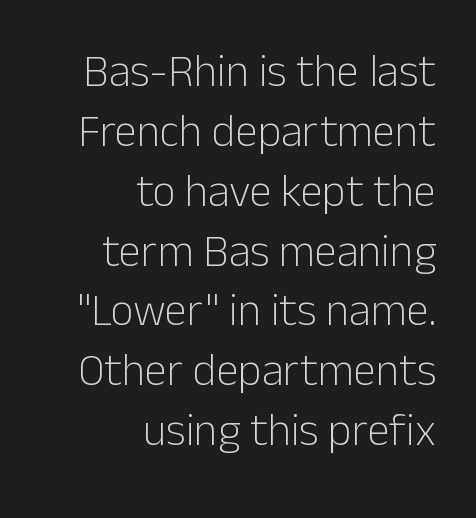
{"serif": "no", "italic": "no", "bold": "no", "weight": "light", "width": "normal", "stroke_contrast": "low", "x_height": "medium", "monospaced": "no", "underline": "no", "align": "right", "line_spacing": "normal", "line_spacing_ratio": 1.33, "letter_spacing": "normal", "letter_spacing_em": 0.0, "glyph_px": 45}
